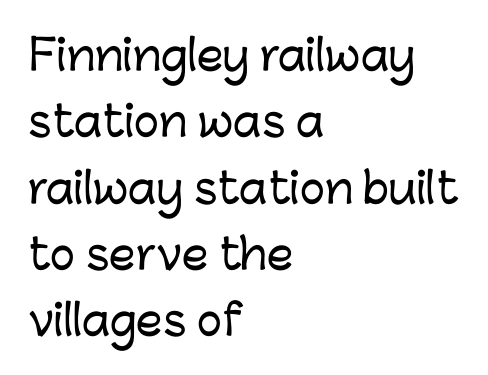
What's the leading like? Ordinary, nothing unusual. Rule under the text: the space is simply empty. The font's upright variant was chosen for this text. Look at the tracking — it's just the regular setting, nothing added. Character widths vary here, with narrow letters taking less room than wide ones. In terms of letterform style, serifs are entirely absent.
